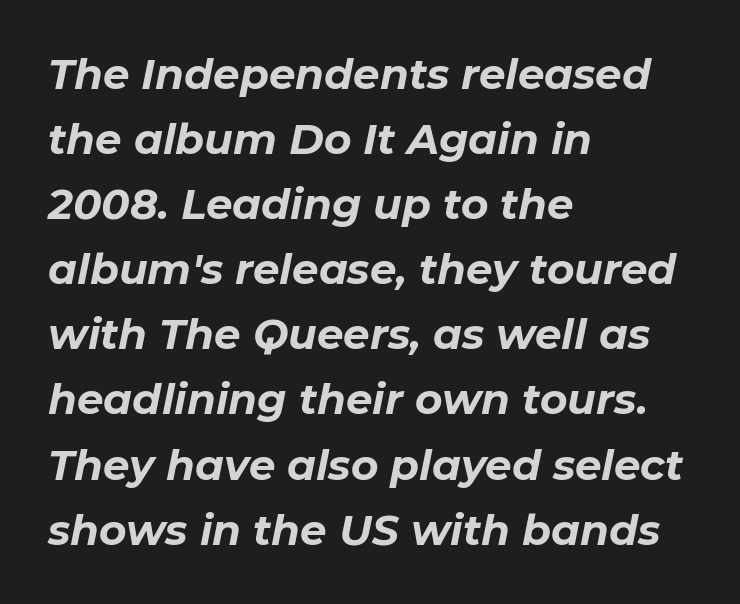
Line beginnings align vertically; line endings do not. The rendering keeps characters at their native spacing. A typesetter would call this proportional, since set widths differ per character. If you drew a line through each stem, it would be angled.
